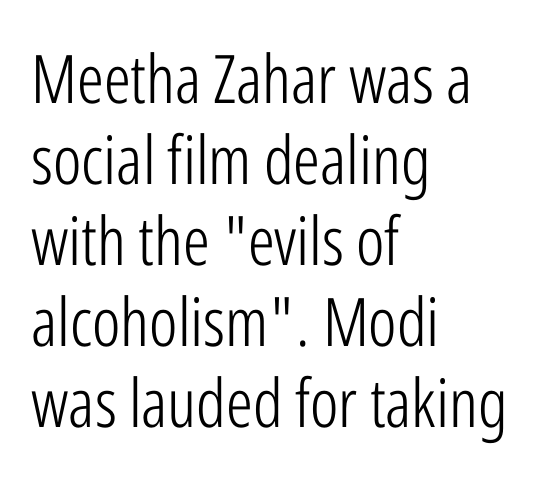
The image shows 67 px light, condensed sans-serif type, upright; set left-aligned, line spacing 1.21x, normal letter spacing, not underlined; low stroke contrast and a medium x-height.
